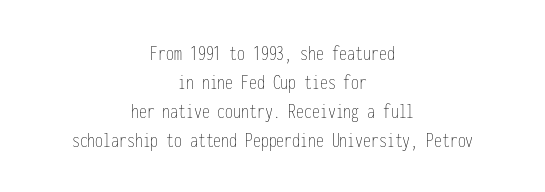
Characters remain perfectly vertical along every line. This reads as an unemphasized weight, regular at the heaviest. A centered setting, common on invitations and titles, is used for this passage. A normal amount of white space separates one row of letters from the next. The gaps between neighbouring characters are ordinary and unremarkable. Underlining? Definitely not there.
